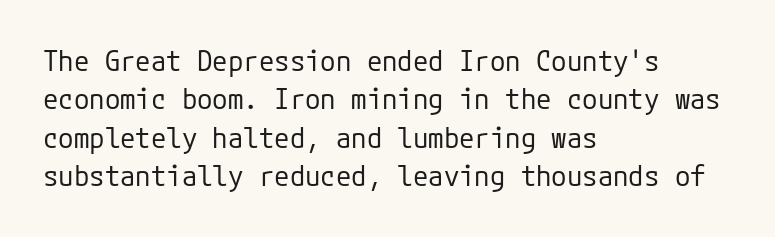
The image shows 28 px regular-weight sans-serif type, upright; set left-aligned, normal line spacing (1.37x), normal letter spacing, not underlined; low stroke contrast and a medium x-height.
